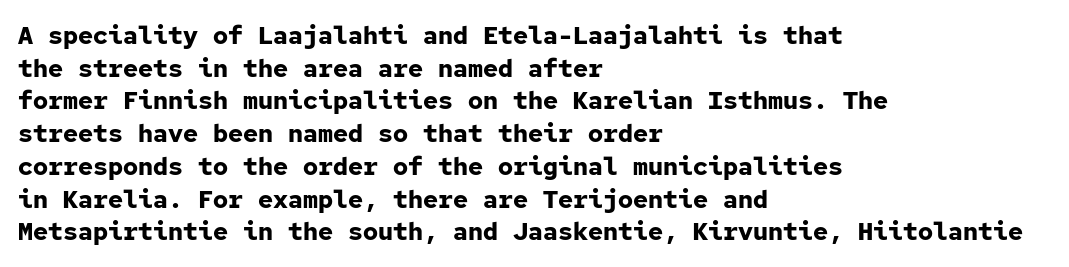
Q: Is the text bold? A: Yes.
Q: Is the text italic (slanted)? A: No, it is upright.
Q: Is the text underlined? A: No.
Q: How is the paragraph aligned? A: Left-aligned.
Q: Is the spacing between letters normal or unusually wide? A: Normal.
Q: Is the spacing between lines tight, normal or loose? A: Normal.
